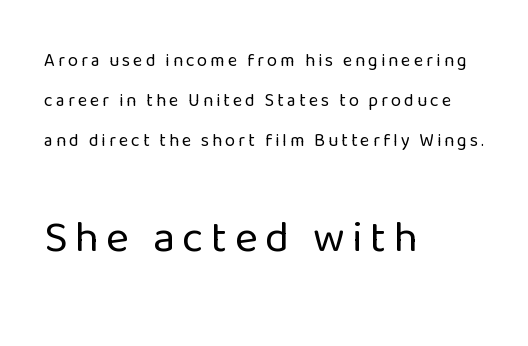
{"serif": "no", "italic": "no", "bold": "no", "weight": "regular", "width": "normal", "stroke_contrast": "low", "x_height": "medium", "monospaced": "no", "underline": "no", "align": "left", "line_spacing": "loose", "line_spacing_ratio": 2.22, "larger_block": "second", "size_ratio": 2.44, "glyph_px": 44}
